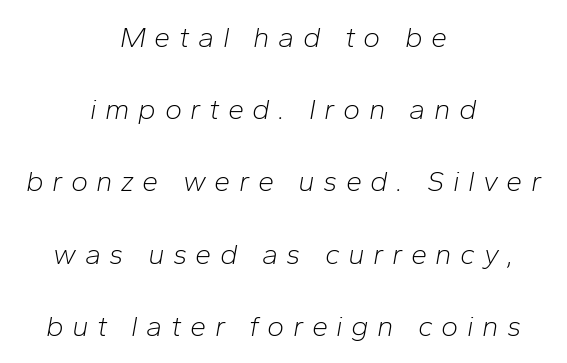
The image shows 29 px light type, italic (leaning right); set centered, loose line spacing (2.49x), unusually wide letter spacing (+0.29 em), not underlined; low stroke contrast and a medium x-height.
